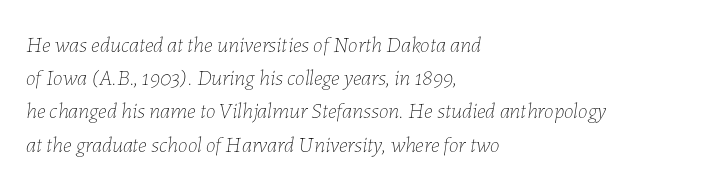
Q: Is the text bold? A: No.
Q: Is the text italic (slanted)? A: Yes, it leans right by about 7 degrees.
Q: Is the text underlined? A: No.
Q: How is the paragraph aligned? A: Left-aligned.
Q: Is the spacing between letters normal or unusually wide? A: Normal.
Q: Is the spacing between lines tight, normal or loose? A: Normal.
